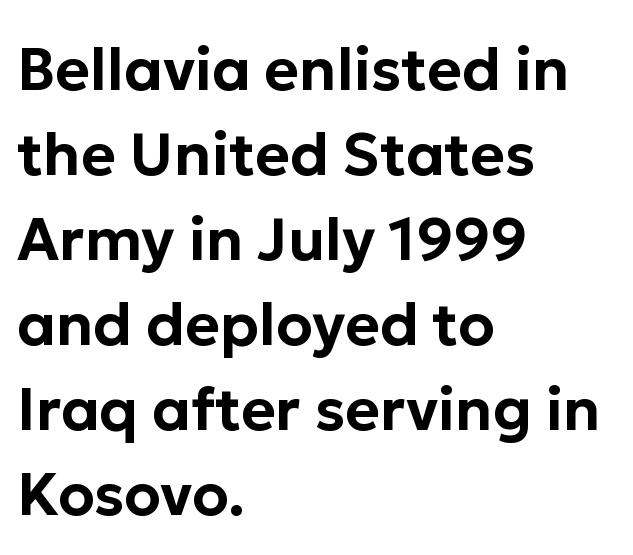
{"serif": "no", "italic": "no", "width": "normal", "stroke_contrast": "low", "x_height": "medium", "monospaced": "no", "underline": "no", "align": "left", "line_spacing": "normal", "line_spacing_ratio": 1.44, "letter_spacing": "normal", "letter_spacing_em": 0.0, "glyph_px": 59}
